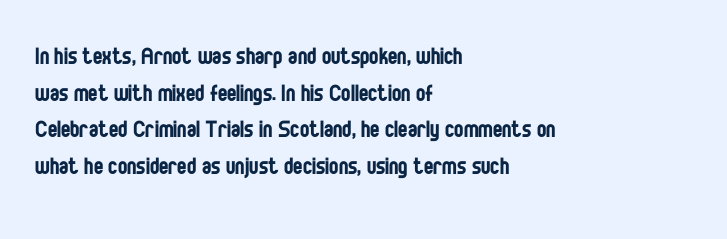
Q: Is the text bold? A: No.
Q: Is the text italic (slanted)? A: No, it is upright.
Q: Is the typeface a serif or a sans-serif typeface? A: Sans-serif.
Q: Is the text underlined? A: No.
Q: How is the paragraph aligned? A: Left-aligned.
Q: Is the spacing between letters normal or unusually wide? A: Normal.
Q: Is the spacing between lines tight, normal or loose? A: Normal.
Q: Width (condensed, normal, or wide)? A: Condensed.
Q: Stroke contrast? A: Low.
Q: x-height? A: Large.
Q: Monospaced? A: No.
